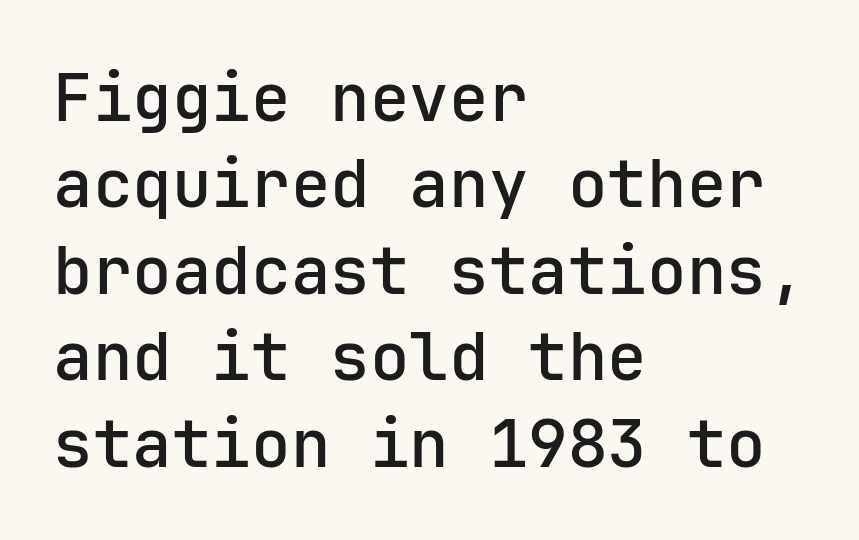
A sans-serif font was chosen for this passage. Interline gaps are of average width in this sample. If you drew a ruler down the left edge, every line would touch it. Do the characters align in a grid? Yes, the font is monospaced.
